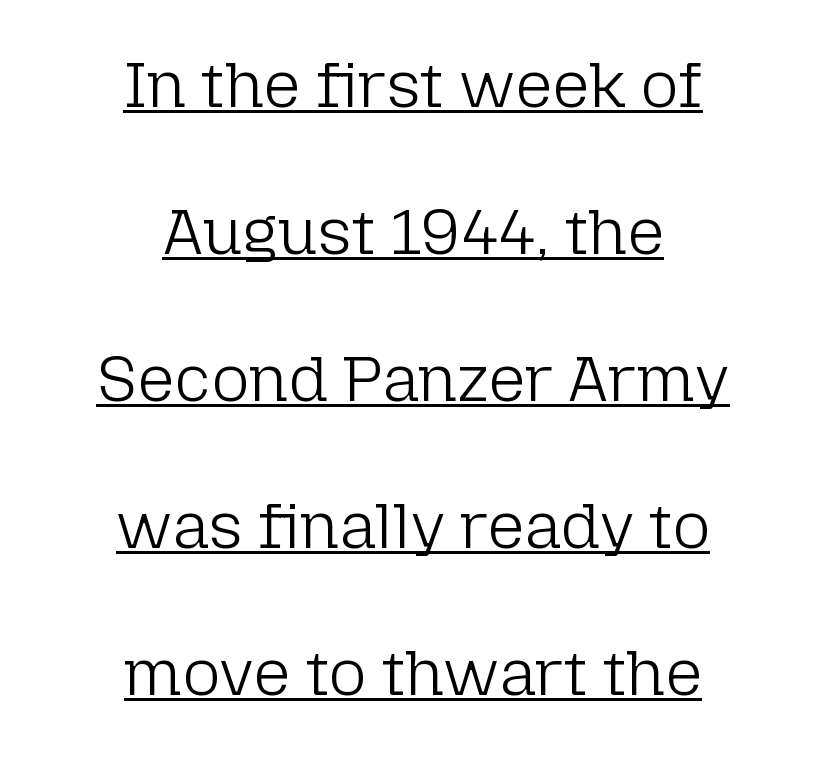
The image shows 65 px light sans-serif type, upright; set centered, loose line spacing (2.26x), normal letter spacing, underlined; low stroke contrast and a medium x-height.
